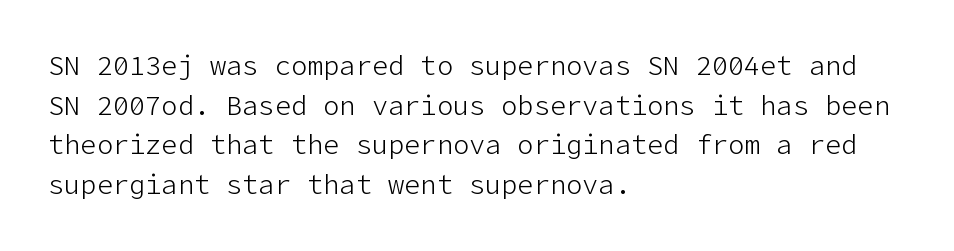
{"italic": "no", "bold": "no", "underline": "no", "align": "left", "line_spacing": "normal", "line_spacing_ratio": 1.47, "letter_spacing": "normal", "letter_spacing_em": 0.0, "glyph_px": 27}
